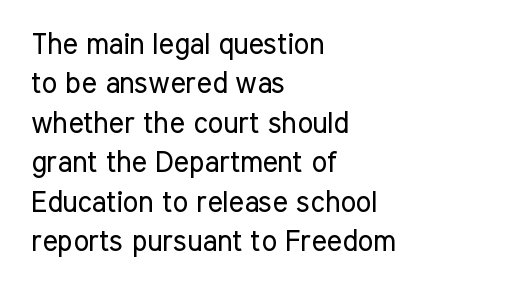
The image shows 29 px regular-weight, condensed sans-serif type, upright; set left-aligned, normal line spacing (1.36x), normal letter spacing, not underlined; low stroke contrast and a medium x-height.
